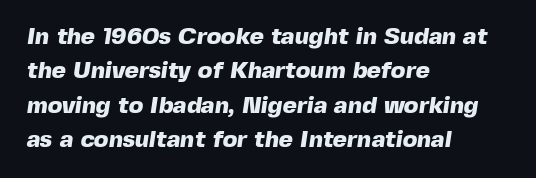
Caption: bold face, heavy strokes. Notice how descenders clear the ascenders below comfortably — that's standard leading. The specimen omits any rule beneath the text block's lines. Words appear dense and cohesive because spacing is normal. Visually the block forms a straight wall on the left and a jagged coastline on the right.
